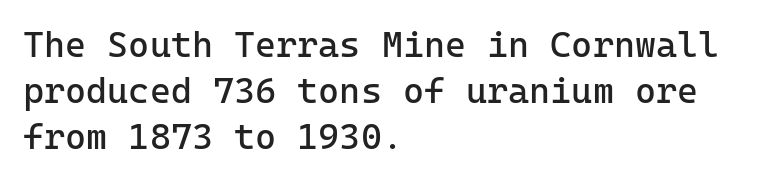
The image shows 36 px regular-weight sans-serif type, upright; set left-aligned, normal line spacing (1.28x), normal letter spacing, not underlined; low stroke contrast and a medium x-height.
